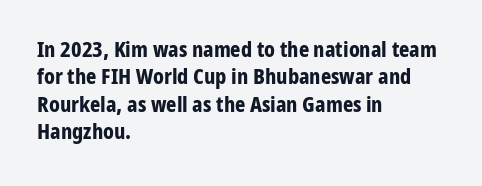
{"italic": "no", "bold": "yes", "underline": "no", "align": "left", "line_spacing": "normal", "line_spacing_ratio": 1.25, "letter_spacing": "normal", "letter_spacing_em": 0.0, "glyph_px": 22}
